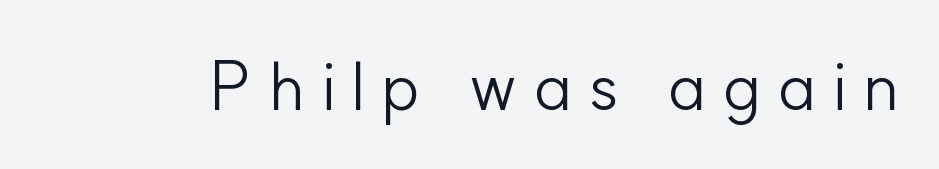
The image shows 70 px light sans-serif type, upright; set unusually wide letter spacing (+0.22 em), not underlined; low stroke contrast and a small x-height.
